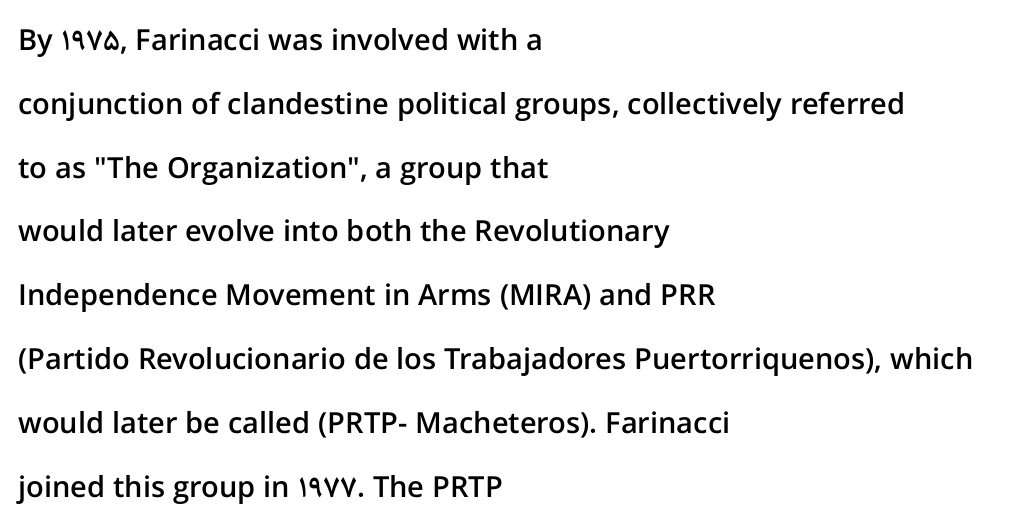
The image shows 29 px semibold sans-serif type, upright; set left-aligned, loose line spacing (2.2x), normal letter spacing, not underlined; low stroke contrast and a medium x-height.
